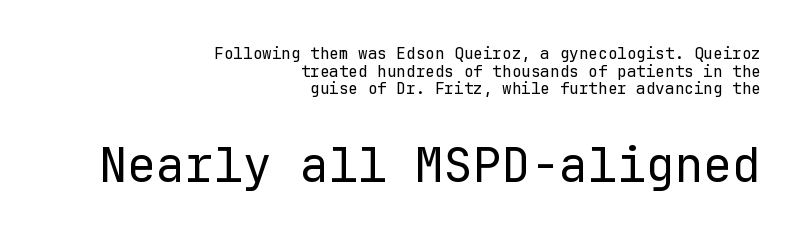
The image shows 48 px regular-weight sans-serif type, upright, monospaced; set right-aligned, tight line spacing (1.1x), normal letter spacing, not underlined; the second (bottom) block is 3.0x larger; low stroke contrast and a medium x-height.
